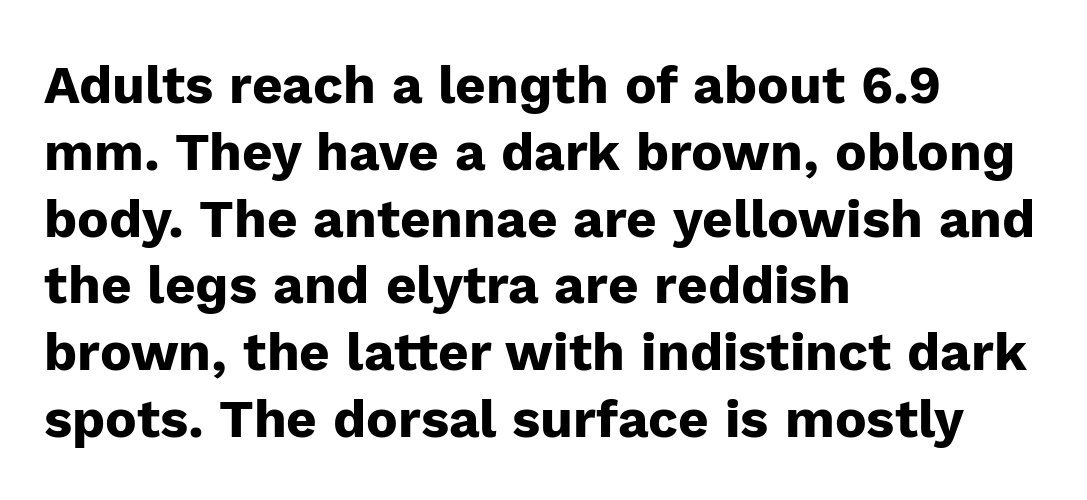
The image shows 53 px heavy sans-serif type, upright; set left-aligned, normal line spacing (1.26x), normal letter spacing, not underlined; low stroke contrast and a medium x-height.
